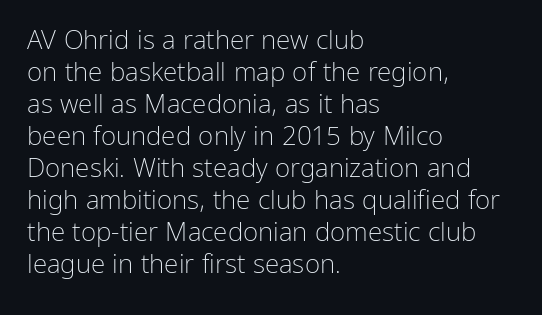
The image shows 26 px text type, upright; set left-aligned, line spacing 1.23x, normal letter spacing, not underlined.
